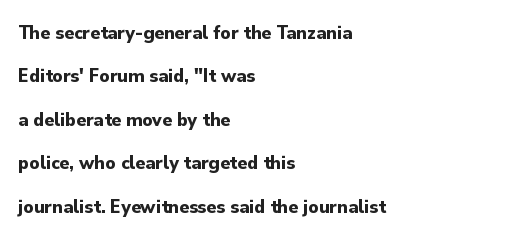
Q: Is the text bold? A: Yes.
Q: Is the text italic (slanted)? A: No, it is upright.
Q: Is the text underlined? A: No.
Q: How is the paragraph aligned? A: Left-aligned.
Q: Is the spacing between letters normal or unusually wide? A: Normal.
Q: Is the spacing between lines tight, normal or loose? A: Loose.
